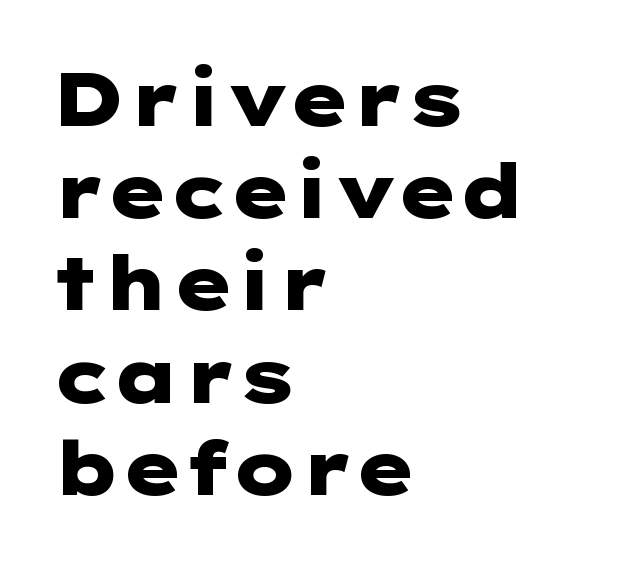
Q: Is the text bold? A: Yes.
Q: Is the text italic (slanted)? A: No, it is upright.
Q: Is the typeface a serif or a sans-serif typeface? A: Sans-serif.
Q: Is the text underlined? A: No.
Q: How is the paragraph aligned? A: Left-aligned.
Q: Is the spacing between letters normal or unusually wide? A: Normal.
Q: Width (condensed, normal, or wide)? A: Wide.
Q: Stroke contrast? A: Low.
Q: x-height? A: Medium.
